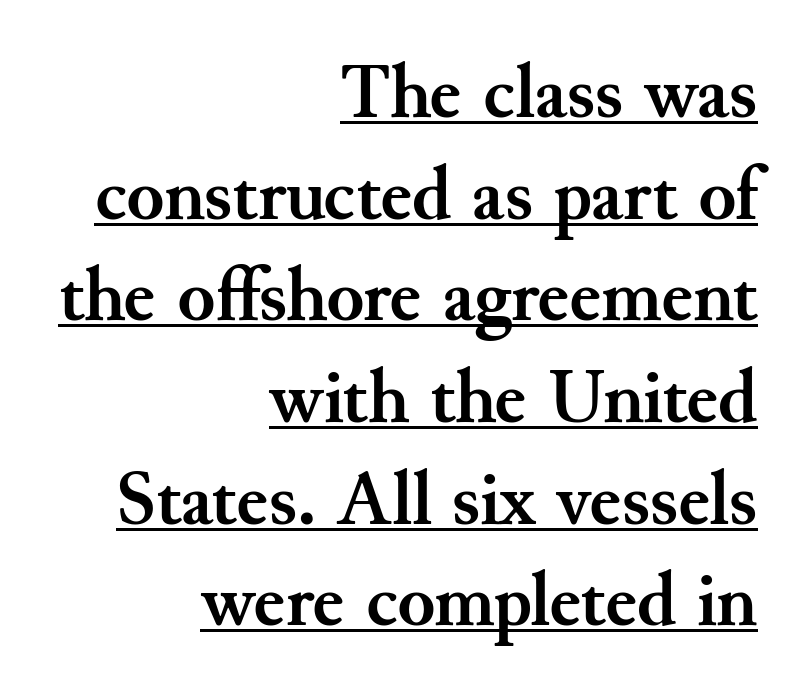
Q: Is the text bold? A: Yes.
Q: Is the text italic (slanted)? A: No, it is upright.
Q: Is the typeface a serif or a sans-serif typeface? A: Serif.
Q: Is the text underlined? A: Yes.
Q: How is the paragraph aligned? A: Right-aligned.
Q: Is the spacing between letters normal or unusually wide? A: Normal.
Q: Is the spacing between lines tight, normal or loose? A: Normal.
Q: Width (condensed, normal, or wide)? A: Normal.
Q: Stroke contrast? A: Medium.
Q: x-height? A: Small.
Q: Monospaced? A: No.
